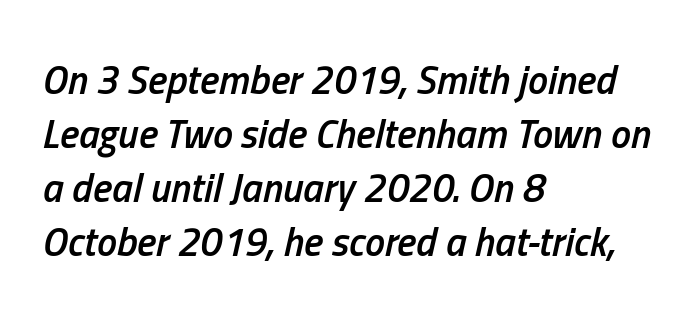
The image shows 40 px semibold, condensed type, italic (leaning right); set left-aligned, normal line spacing (1.35x), normal letter spacing, not underlined; low stroke contrast and a medium x-height.
